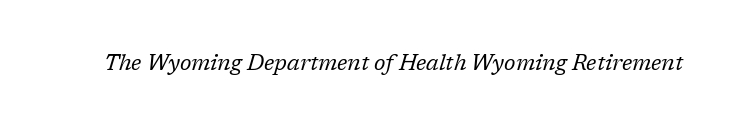
Q: Is the text bold? A: No.
Q: Is the text italic (slanted)? A: Yes, it leans right by about 17 degrees.
Q: Is the text underlined? A: No.
Q: Is the spacing between letters normal or unusually wide? A: Normal.
